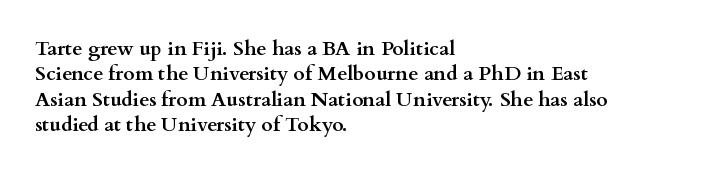
Q: Is the text bold? A: Yes.
Q: Is the text italic (slanted)? A: No, it is upright.
Q: Is the text underlined? A: No.
Q: How is the paragraph aligned? A: Left-aligned.
Q: Is the spacing between letters normal or unusually wide? A: Normal.
Q: Is the spacing between lines tight, normal or loose? A: Normal.
